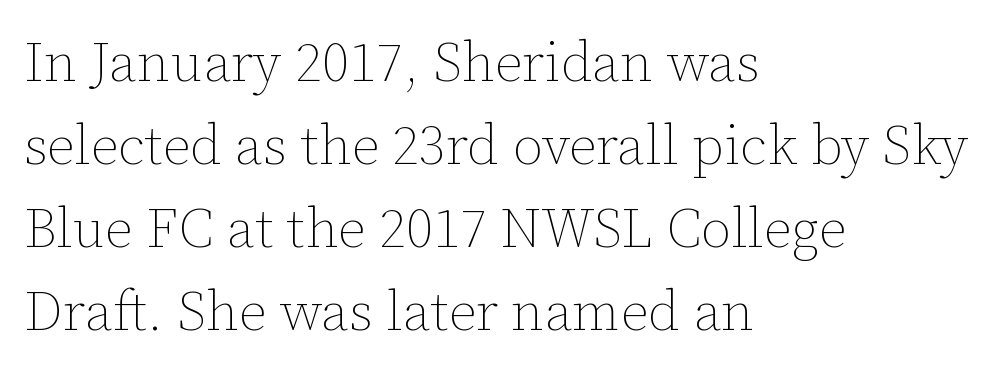
Here the designer chose a conventional face with non-uniform glyph widths. Notice how descenders clear the ascenders below comfortably — that's standard leading. Alignment: flush left. The rendering keeps characters at their native spacing.
